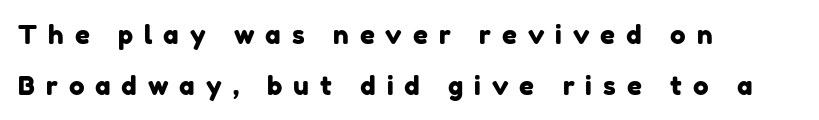
Q: Is the text underlined? A: No.
Q: How is the paragraph aligned? A: Left-aligned.
Q: Is the spacing between letters normal or unusually wide? A: Unusually wide.
Q: Is the spacing between lines tight, normal or loose? A: Loose.
